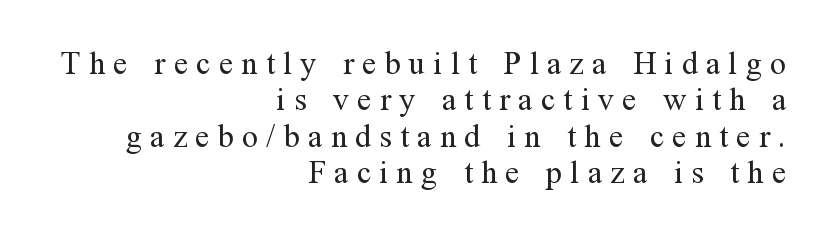
Q: Is the text bold? A: No.
Q: Is the text italic (slanted)? A: No, it is upright.
Q: Is the typeface a serif or a sans-serif typeface? A: Serif.
Q: Is the text underlined? A: No.
Q: How is the paragraph aligned? A: Right-aligned.
Q: Is the spacing between letters normal or unusually wide? A: Unusually wide.
Q: Is the spacing between lines tight, normal or loose? A: Tight.
Q: Width (condensed, normal, or wide)? A: Normal.
Q: Stroke contrast? A: Medium.
Q: x-height? A: Medium.
Q: Monospaced? A: No.
